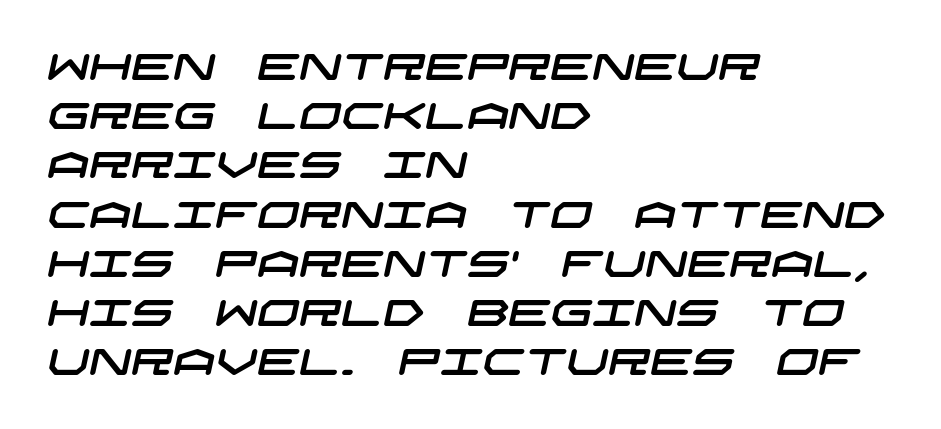
Each row of text sits above clean, open space. Baseline-to-baseline distance is the conventional proportion of letter height. Tracking value appears to be zero — textbook default spacing. To sum up the face: it is a sans, with no serifs. The text block is weighted toward the left margin, trailing off unevenly rightward.
